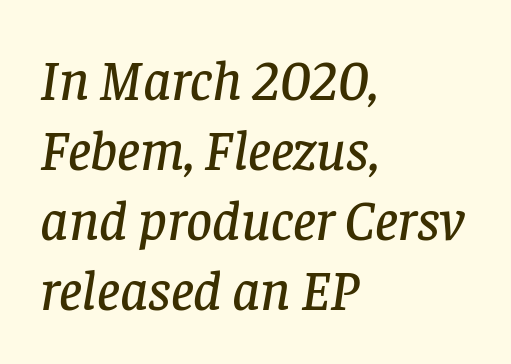
Q: Is the text italic (slanted)? A: Yes, it leans right by about 8 degrees.
Q: Is the typeface a serif or a sans-serif typeface? A: Serif.
Q: Is the text underlined? A: No.
Q: How is the paragraph aligned? A: Left-aligned.
Q: Is the spacing between letters normal or unusually wide? A: Normal.
Q: Width (condensed, normal, or wide)? A: Normal.
Q: Stroke contrast? A: Low.
Q: x-height? A: Large.
Q: Monospaced? A: No.
